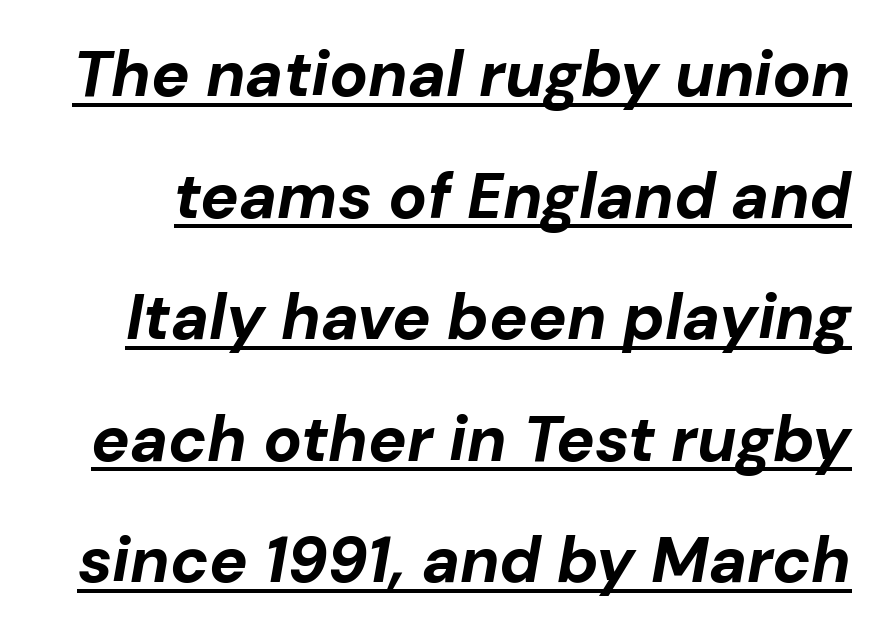
Q: Is the text bold? A: Yes.
Q: Is the text italic (slanted)? A: Yes, it leans right by about 10 degrees.
Q: Is the text underlined? A: Yes.
Q: Is the spacing between letters normal or unusually wide? A: Normal.
Q: Is the spacing between lines tight, normal or loose? A: Loose.
Q: Width (condensed, normal, or wide)? A: Normal.
Q: Stroke contrast? A: Low.
Q: x-height? A: Medium.
Q: Monospaced? A: No.
